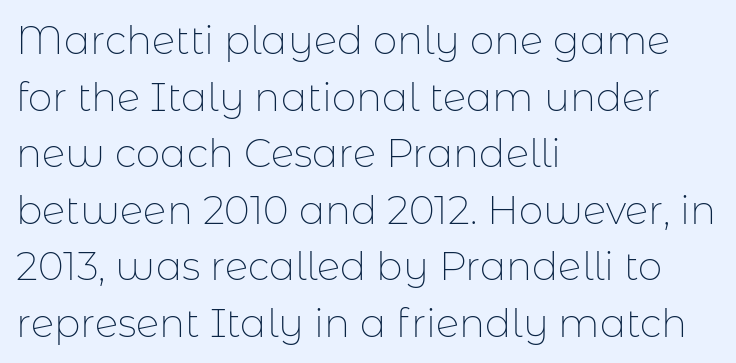
Between one letter and the next there's only the usual sliver of space. The characters display no serif detailing; their extremities are plain. The paragraph shown leans on its left margin. This sample has the flowing, uneven cadence of proportional lettering. Bare-footed words on every line. Summary of weight: not heavy and not bold.
